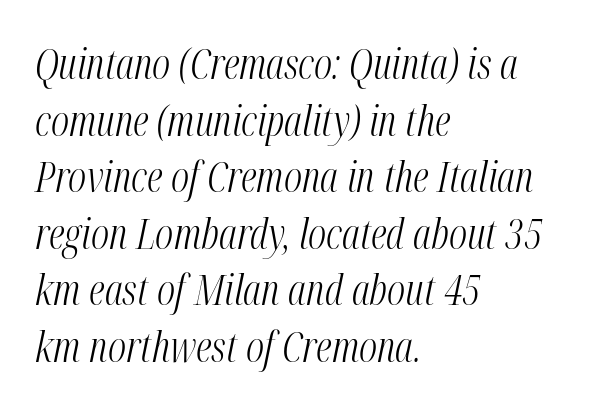
Q: Is the text bold? A: No.
Q: Is the text italic (slanted)? A: Yes, it leans right by about 12 degrees.
Q: Is the text underlined? A: No.
Q: How is the paragraph aligned? A: Left-aligned.
Q: Is the spacing between letters normal or unusually wide? A: Normal.
Q: Is the spacing between lines tight, normal or loose? A: Normal.
Q: Width (condensed, normal, or wide)? A: Condensed.
Q: Stroke contrast? A: Medium.
Q: x-height? A: Medium.
Q: Monospaced? A: No.
